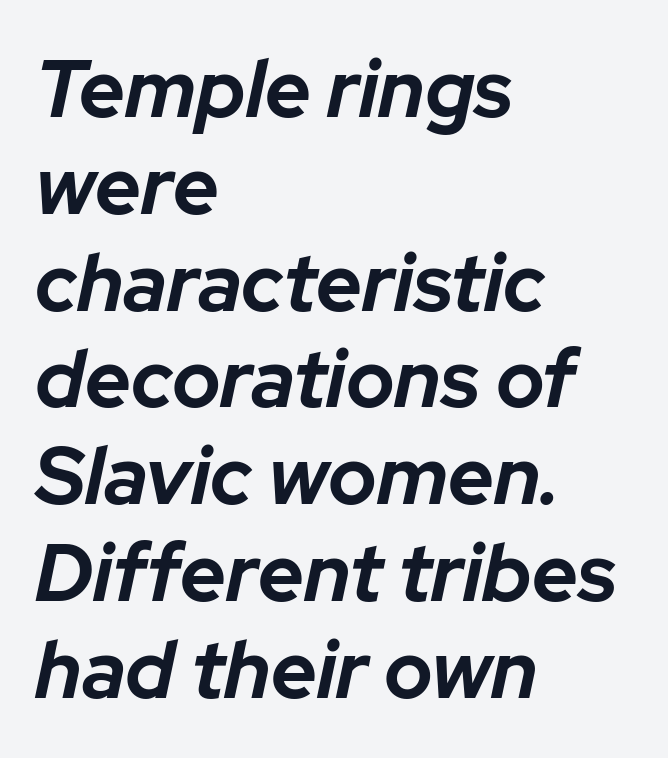
The image shows 80 px bold type, italic (leaning right); set left-aligned, line spacing 1.21x, normal letter spacing, not underlined; low stroke contrast and a medium x-height.
